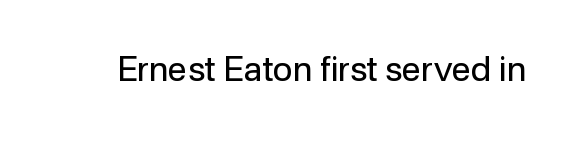
{"serif": "no", "italic": "no", "bold": "no", "weight": "regular", "width": "normal", "stroke_contrast": "low", "x_height": "medium", "monospaced": "no", "underline": "no", "letter_spacing": "normal", "letter_spacing_em": 0.0, "glyph_px": 34}
